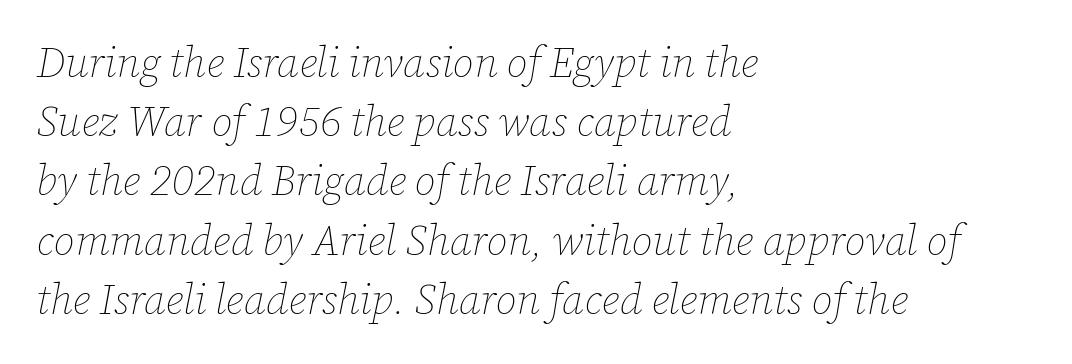
Q: Is the text bold? A: No.
Q: Is the text italic (slanted)? A: Yes, it leans right by about 12 degrees.
Q: Is the text underlined? A: No.
Q: How is the paragraph aligned? A: Left-aligned.
Q: Is the spacing between letters normal or unusually wide? A: Normal.
Q: Is the spacing between lines tight, normal or loose? A: Normal.
Q: Width (condensed, normal, or wide)? A: Normal.
Q: Stroke contrast? A: Low.
Q: x-height? A: Medium.
Q: Monospaced? A: No.
